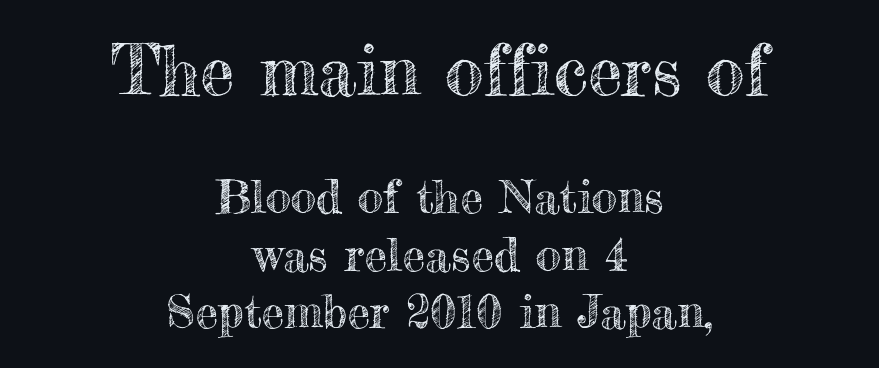
Q: Is the text italic (slanted)? A: No, it is upright.
Q: Is the text underlined? A: No.
Q: How is the paragraph aligned? A: Centered.
Q: Is the spacing between letters normal or unusually wide? A: Normal.
Q: Is the spacing between lines tight, normal or loose? A: Normal.
Q: Which block of text is set in a larger size, the first (top) or the second (bottom)? A: The first (top) one.
Q: Width (condensed, normal, or wide)? A: Normal.
Q: x-height? A: Small.
Q: Monospaced? A: No.
